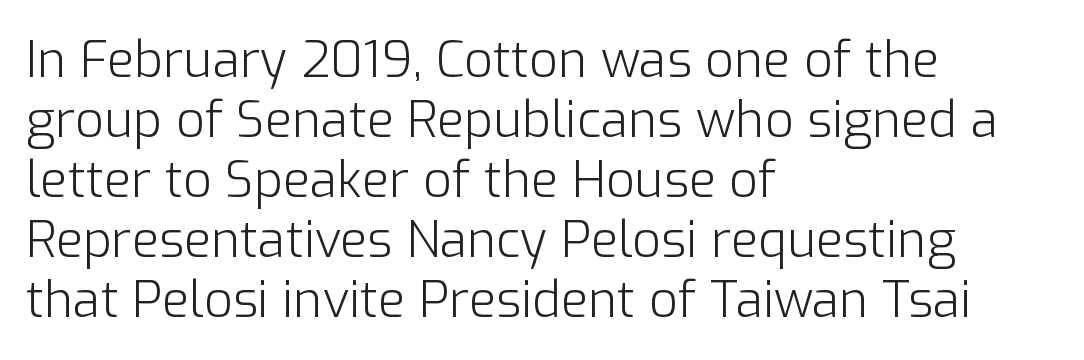
Q: Is the text bold? A: No.
Q: Is the text italic (slanted)? A: No, it is upright.
Q: Is the typeface a serif or a sans-serif typeface? A: Sans-serif.
Q: Is the text underlined? A: No.
Q: How is the paragraph aligned? A: Left-aligned.
Q: Is the spacing between letters normal or unusually wide? A: Normal.
Q: Width (condensed, normal, or wide)? A: Normal.
Q: Stroke contrast? A: Low.
Q: x-height? A: Medium.
Q: Monospaced? A: No.
